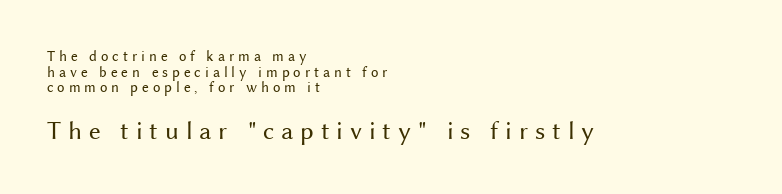
The image shows 26 px text type, upright; set left-aligned, tight line spacing (1.05x), unusually wide letter spacing (+0.26 em), not underlined; the second (bottom) block is 1.73x larger.
